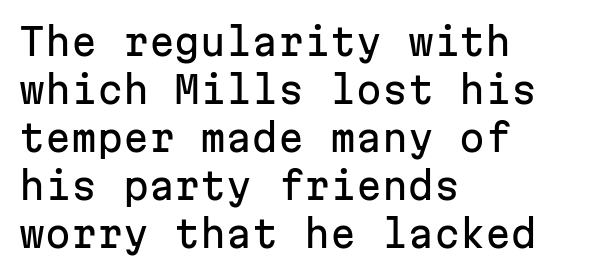
Q: Is the text italic (slanted)? A: No, it is upright.
Q: Is the typeface a serif or a sans-serif typeface? A: Sans-serif.
Q: Is the text underlined? A: No.
Q: How is the paragraph aligned? A: Left-aligned.
Q: Is the spacing between letters normal or unusually wide? A: Normal.
Q: Is the spacing between lines tight, normal or loose? A: Normal.
Q: Width (condensed, normal, or wide)? A: Normal.
Q: Stroke contrast? A: Low.
Q: x-height? A: Medium.
Q: Monospaced? A: Yes.
